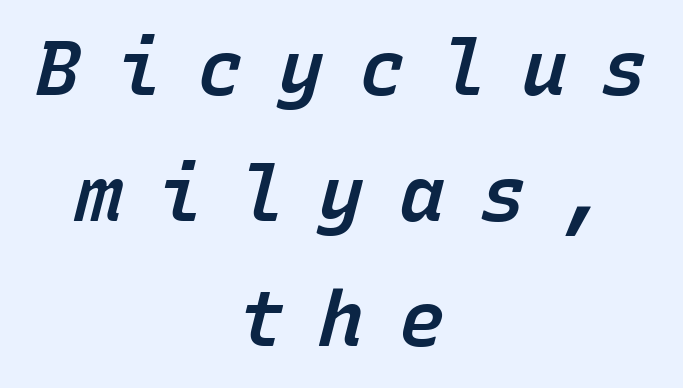
Looks like terminal output: every glyph gets an equal slot. Descenders hang freely into open space. There is plenty of visible air inserted between adjacent glyphs. Compared with an ordinary text face, these strokes are moderately heavier — a semibold. Looking at the ascenders, they clearly lean. The designer left line spacing at the default.
